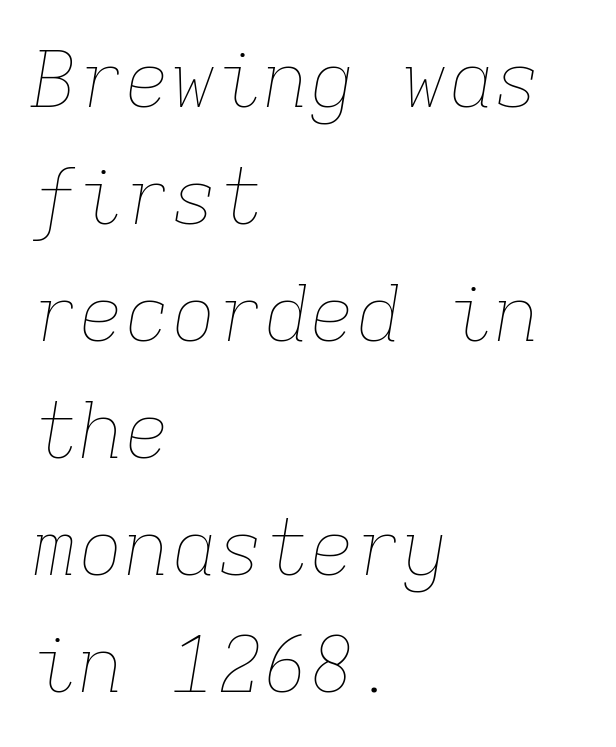
Note the uniform advance width — an 'i' takes as much space as an 'm'. Tracking here is standard; glyphs follow each other at the usual distance. The paragraph shown leans on its left margin. The axis of the letterforms is tilted away from vertical. The string is rendered with underlining switched off. Baseline-to-baseline distance is the conventional proportion of letter height.
